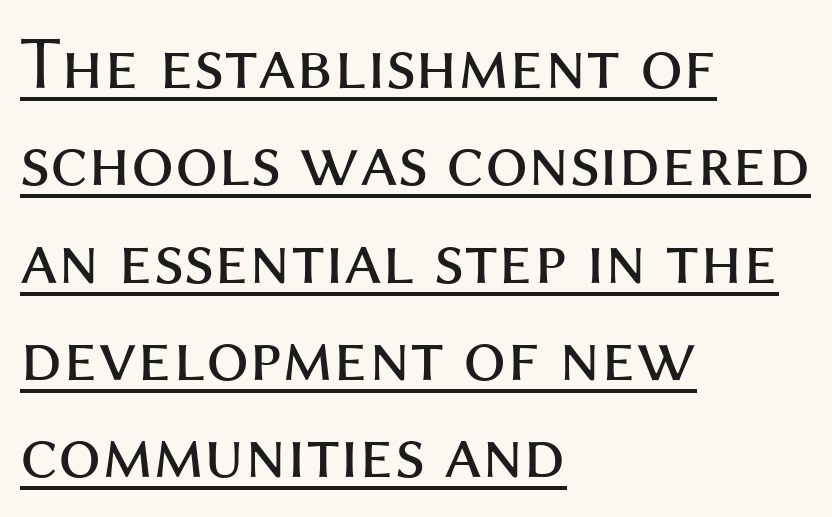
{"serif": "no", "italic": "no", "bold": "no", "weight": "regular", "width": "normal", "stroke_contrast": "medium", "x_height": "medium", "monospaced": "no", "underline": "yes", "align": "left", "line_spacing": "normal", "line_spacing_ratio": 1.28, "letter_spacing": "normal", "letter_spacing_em": 0.0, "glyph_px": 76}
